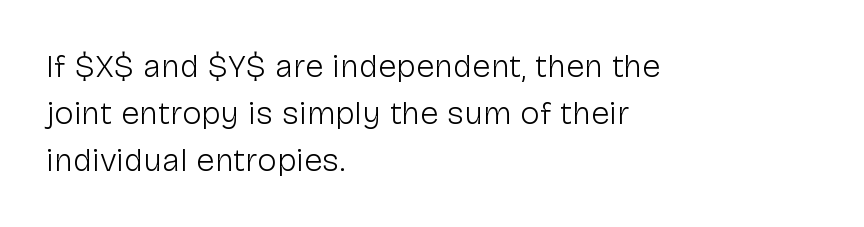
Q: Is the text bold? A: No.
Q: Is the text italic (slanted)? A: No, it is upright.
Q: Is the typeface a serif or a sans-serif typeface? A: Sans-serif.
Q: Is the text underlined? A: No.
Q: How is the paragraph aligned? A: Left-aligned.
Q: Is the spacing between letters normal or unusually wide? A: Normal.
Q: Is the spacing between lines tight, normal or loose? A: Normal.
Q: Width (condensed, normal, or wide)? A: Normal.
Q: Stroke contrast? A: Low.
Q: x-height? A: Medium.
Q: Monospaced? A: No.
